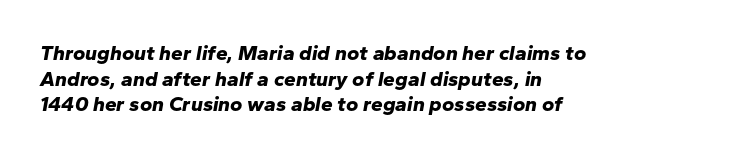
How are the letters spaced? Ordinarily, with no added tracking. The foot of each line stays bare and open. These lines are set flush left with a ragged right edge. A typesetter would mark this as italic. Strong, thick strokes mark this as bold type.
